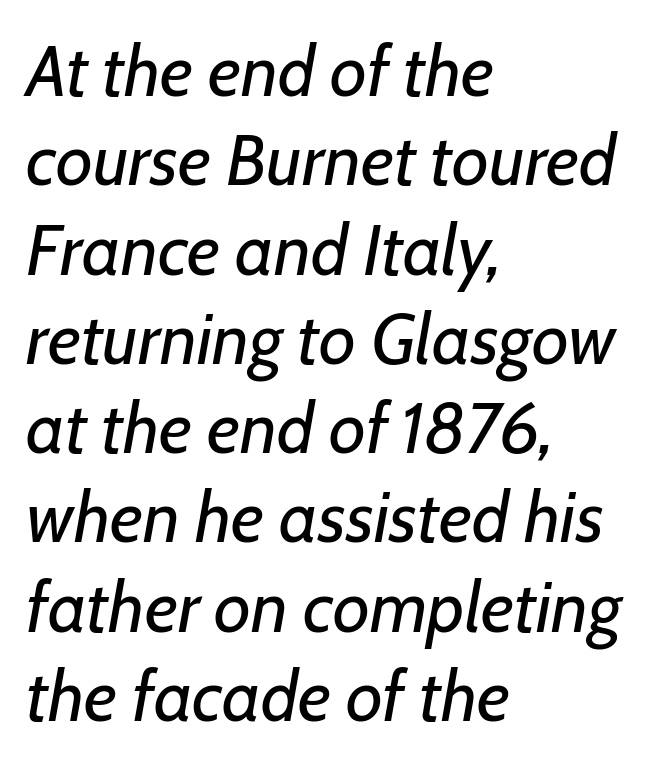
Q: Is the text bold? A: No.
Q: Is the text italic (slanted)? A: Yes, it leans right by about 7 degrees.
Q: Is the text underlined? A: No.
Q: How is the paragraph aligned? A: Left-aligned.
Q: Is the spacing between letters normal or unusually wide? A: Normal.
Q: Width (condensed, normal, or wide)? A: Normal.
Q: Stroke contrast? A: Low.
Q: x-height? A: Medium.
Q: Monospaced? A: No.
